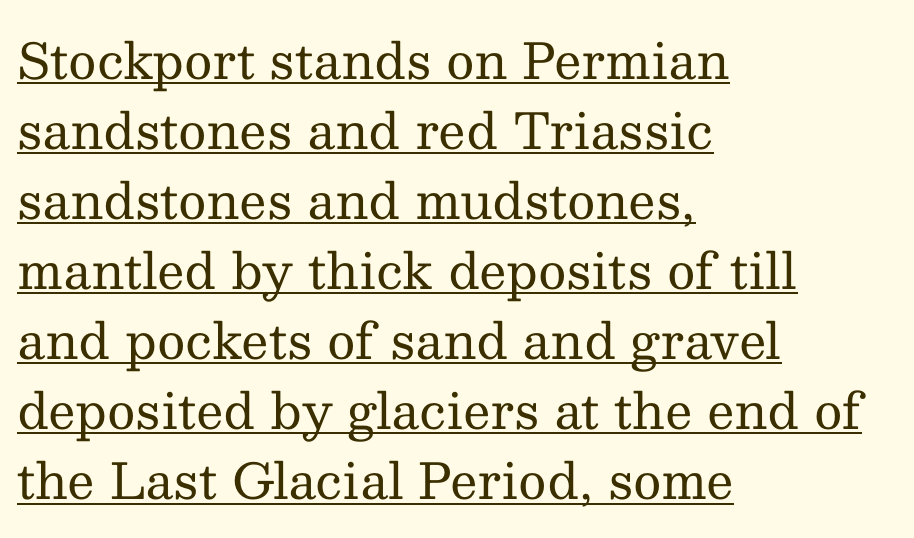
Stem width sits at or under what a default text font uses. Descenders here cross a horizontal rule under the line. Posture: vertical. Each line starts at the same left margin while the right side varies. Here the designer chose a conventional face with non-uniform glyph widths. This block has exactly the height ordinary leading produces.
